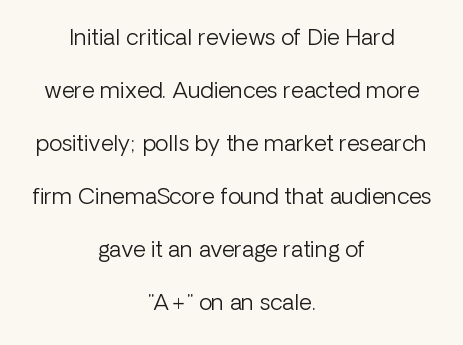
{"italic": "no", "bold": "no", "underline": "no", "align": "center", "line_spacing": "loose", "line_spacing_ratio": 2.41, "letter_spacing": "normal", "letter_spacing_em": 0.0, "glyph_px": 22}
